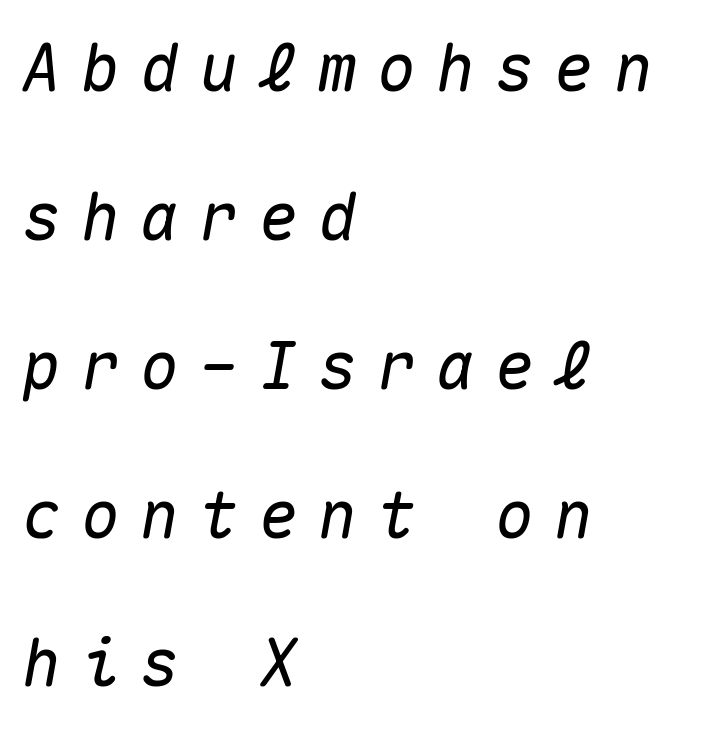
Q: Is the text italic (slanted)? A: Yes, it leans right by about 10 degrees.
Q: Is the text underlined? A: No.
Q: How is the paragraph aligned? A: Left-aligned.
Q: Is the spacing between letters normal or unusually wide? A: Unusually wide.
Q: Is the spacing between lines tight, normal or loose? A: Loose.
Q: Width (condensed, normal, or wide)? A: Normal.
Q: Stroke contrast? A: Medium.
Q: x-height? A: Medium.
Q: Monospaced? A: Yes.
